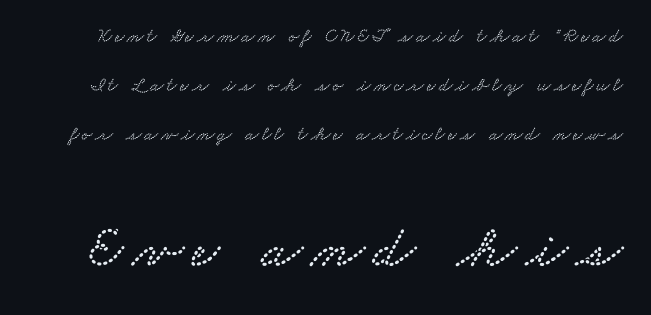
The image shows 61 px wide serif type; set loose line spacing (2.46x), not underlined; the second (bottom) block is 3.05x larger; low stroke contrast and a small x-height.
